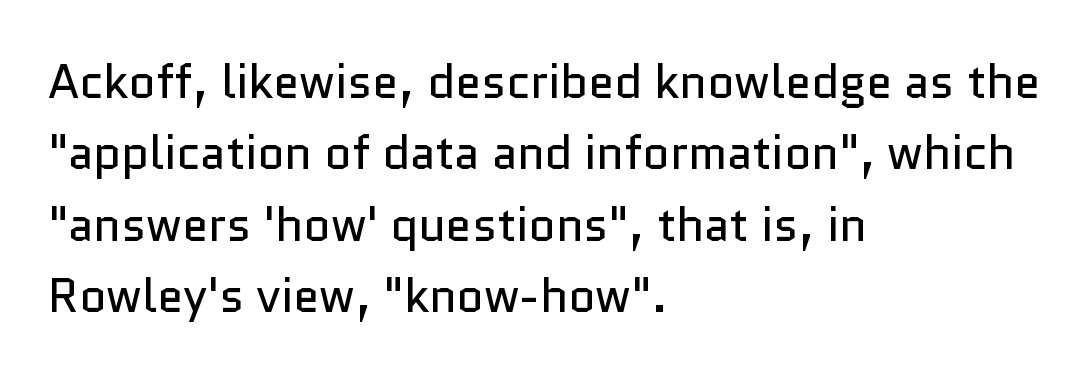
Q: Is the text bold? A: No.
Q: Is the text italic (slanted)? A: No, it is upright.
Q: Is the typeface a serif or a sans-serif typeface? A: Sans-serif.
Q: Is the text underlined? A: No.
Q: How is the paragraph aligned? A: Left-aligned.
Q: Is the spacing between letters normal or unusually wide? A: Normal.
Q: Is the spacing between lines tight, normal or loose? A: Normal.
Q: Width (condensed, normal, or wide)? A: Normal.
Q: Stroke contrast? A: Low.
Q: x-height? A: Medium.
Q: Monospaced? A: No.
